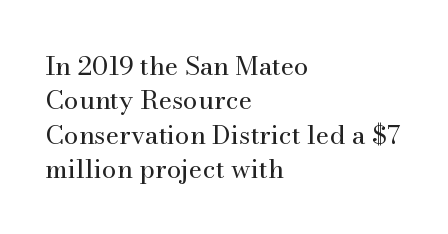
The image shows 26 px text type, upright; set left-aligned, normal line spacing (1.32x), normal letter spacing, not underlined.
